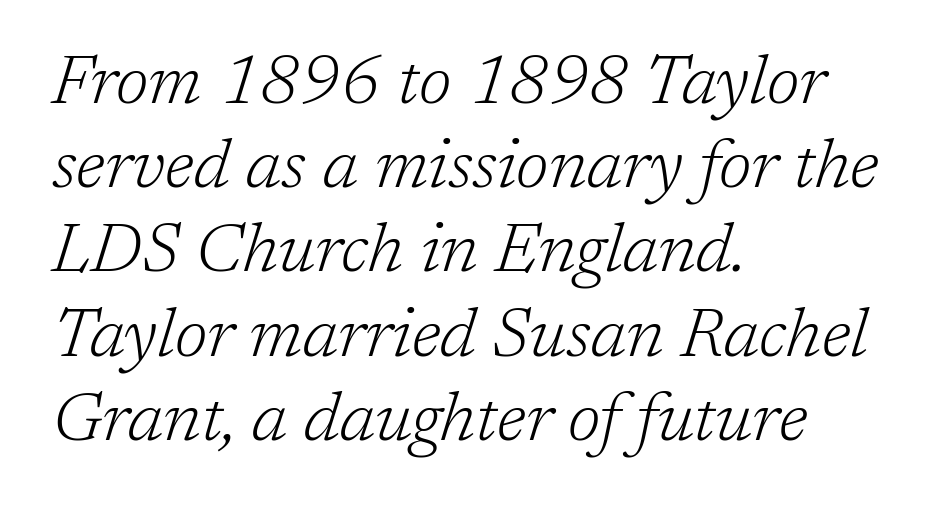
The image shows 69 px light serif type, italic (leaning right); set left-aligned, line spacing 1.22x, normal letter spacing, not underlined; low stroke contrast and a medium x-height.
